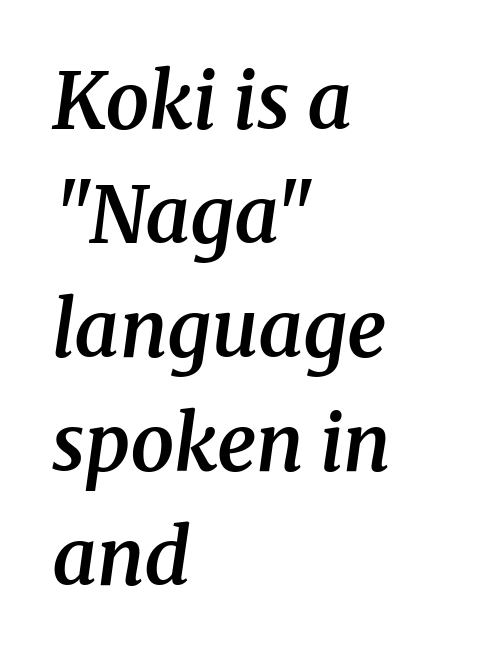
The image shows 78 px semibold serif type, italic (leaning right); set left-aligned, normal line spacing (1.46x), normal letter spacing, not underlined; medium stroke contrast and a medium x-height.
